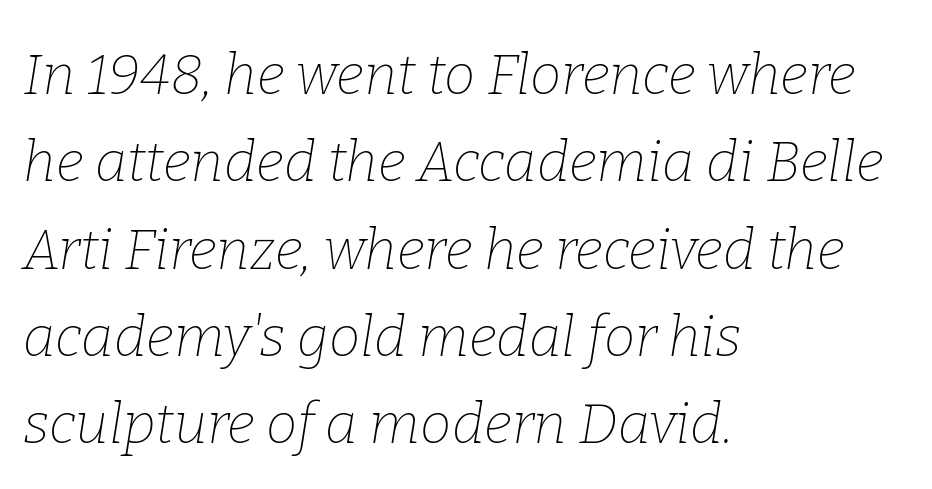
{"serif": "yes", "italic": "yes", "lean": "right", "slant_degrees": 9, "bold": "no", "weight": "thin", "width": "normal", "stroke_contrast": "low", "x_height": "medium", "monospaced": "no", "underline": "no", "align": "left", "line_spacing": "normal", "line_spacing_ratio": 1.56, "letter_spacing": "normal", "letter_spacing_em": 0.0, "glyph_px": 56}
